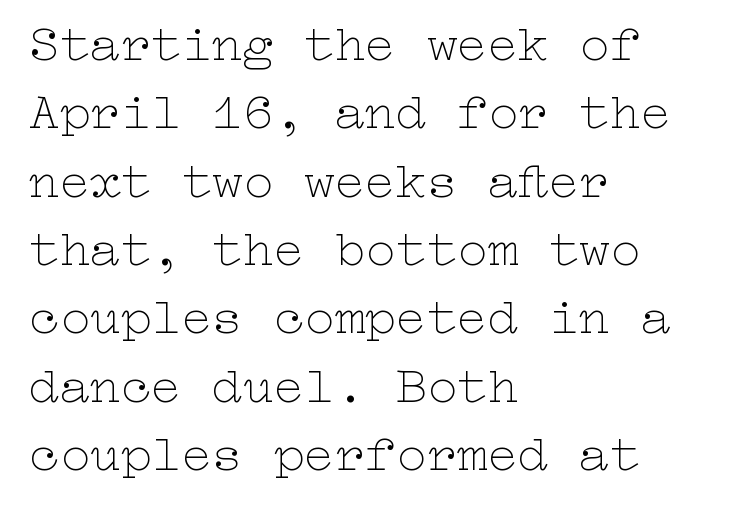
If you drew a ruler down the left edge, every line would touch it. Counters stay open thanks to moderate or lighter strokes. Regular leading. In terms of posture, this sample is upright. How are the letters spaced? Ordinarily, with no added tracking.
